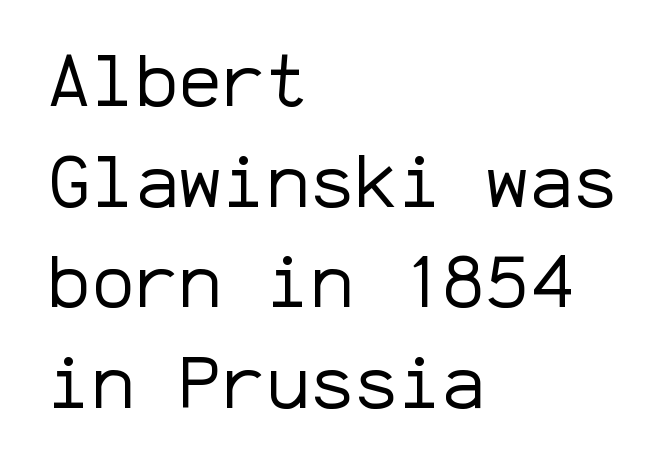
Vertically, the passage feels balanced, rows spaced as you'd expect. To sum up the face: it is a sans, with no serifs. When letters stand straight like this, we call the style roman or upright. Horizontal alignment here is leftward, the default for most running prose. Nothing unusual about the tracking: characters are spaced as the font intends. Clear beneath every line of the passage.
